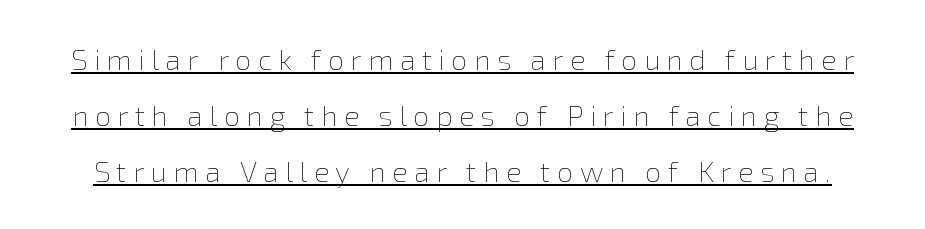
Q: Is the text bold? A: No.
Q: Is the text italic (slanted)? A: No, it is upright.
Q: Is the text underlined? A: Yes.
Q: Is the spacing between letters normal or unusually wide? A: Unusually wide.
Q: Is the spacing between lines tight, normal or loose? A: Loose.
Q: Width (condensed, normal, or wide)? A: Normal.
Q: Stroke contrast? A: Low.
Q: x-height? A: Medium.
Q: Monospaced? A: No.
